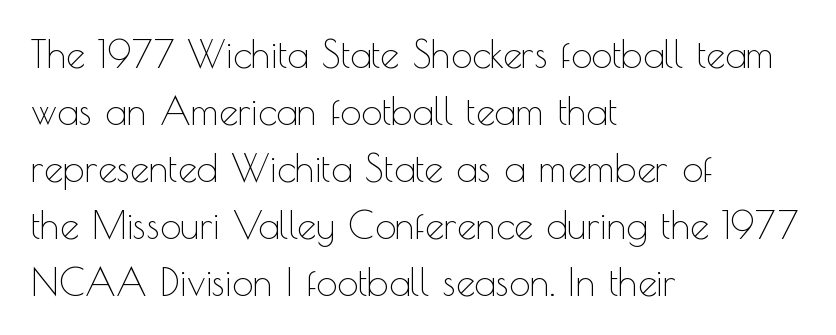
A quiet, ordinary-to-light weight characterises the typeface. The designer went with a sans here, leaving each stem footless. Summary of vertical rhythm: regular, with standard interline spacing. Looks like regular typesetting: each glyph gets only the width it needs.
